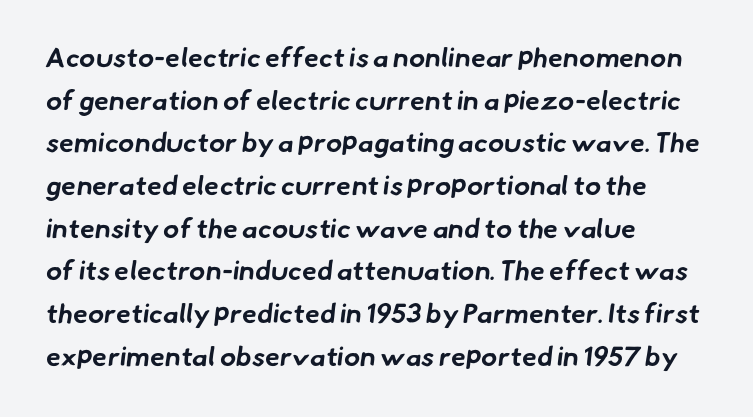
The image shows 27 px bold type; set left-aligned, normal line spacing (1.58x), normal letter spacing, not underlined.
